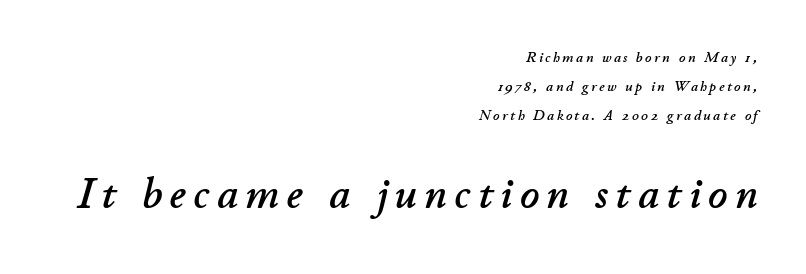
The image shows 42 px text type, italic (leaning right); set right-aligned, loose line spacing (2.08x), not underlined; the second (bottom) block is 3.0x larger; low stroke contrast and a small x-height.
